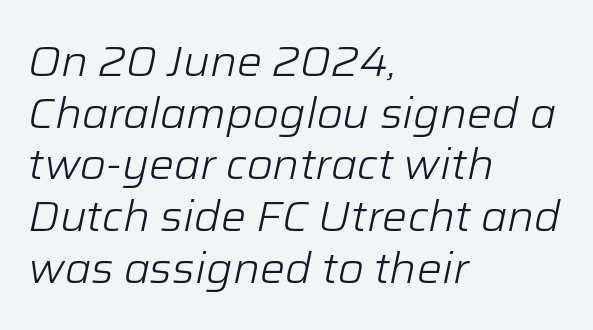
Q: Is the text bold? A: No.
Q: Is the text italic (slanted)? A: Yes, it leans right by about 12 degrees.
Q: Is the text underlined? A: No.
Q: How is the paragraph aligned? A: Left-aligned.
Q: Is the spacing between letters normal or unusually wide? A: Normal.
Q: Width (condensed, normal, or wide)? A: Normal.
Q: Stroke contrast? A: Low.
Q: x-height? A: Medium.
Q: Monospaced? A: No.
